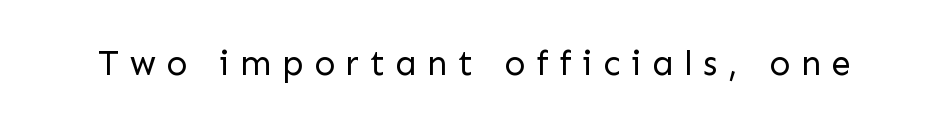
Q: Is the text bold? A: No.
Q: Is the text italic (slanted)? A: No, it is upright.
Q: Is the typeface a serif or a sans-serif typeface? A: Sans-serif.
Q: Is the text underlined? A: No.
Q: Is the spacing between letters normal or unusually wide? A: Unusually wide.
Q: Width (condensed, normal, or wide)? A: Normal.
Q: Stroke contrast? A: Low.
Q: x-height? A: Medium.
Q: Monospaced? A: No.
